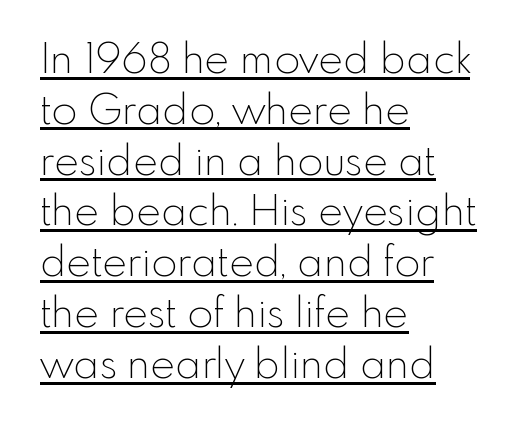
Observe the absence of serifs on each vertical stroke in this sample. Letters have the restrained weight of plain body copy at most. Notice how a bar underscores the lettering throughout. These lines were composed using upright roman letters. Is this a fixed-width face? No — the glyphs have proportional, varying widths. Caption: standard tracking, unaltered.
